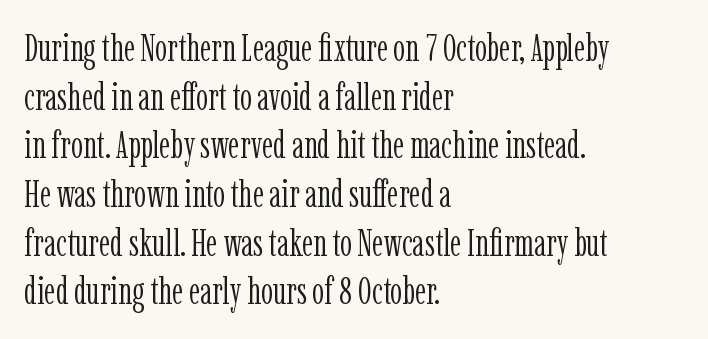
{"serif": "yes", "italic": "no", "bold": "no", "weight": "light", "width": "condensed", "stroke_contrast": "low", "x_height": "medium", "monospaced": "no", "underline": "no", "align": "left", "line_spacing": "normal", "line_spacing_ratio": 1.28, "letter_spacing": "normal", "letter_spacing_em": 0.0, "glyph_px": 38}
